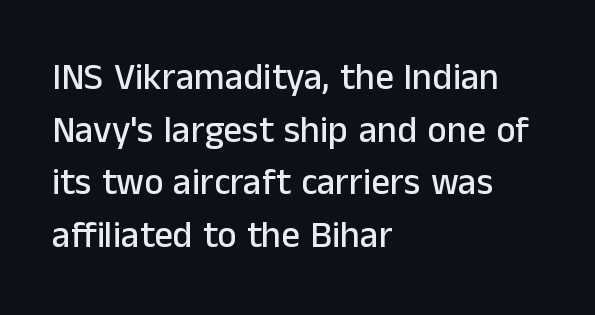
The image shows 37 px sans-serif type, upright; set left-aligned, normal line spacing (1.42x), normal letter spacing, not underlined; low stroke contrast and a medium x-height.
